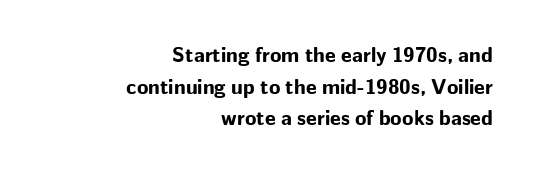
Italic? Not at all — the glyphs are vertical. All the whitespace from short lines collects on the left. The strokes are fattened all the way to bold. Interline gaps are of average width in this sample. Quick note: underline off.
